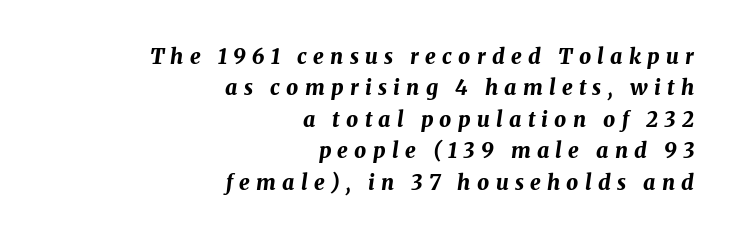
Q: Is the text bold? A: Yes.
Q: Is the text italic (slanted)? A: Yes, it leans right by about 8 degrees.
Q: Is the text underlined? A: No.
Q: How is the paragraph aligned? A: Right-aligned.
Q: Is the spacing between letters normal or unusually wide? A: Unusually wide.
Q: Is the spacing between lines tight, normal or loose? A: Normal.
